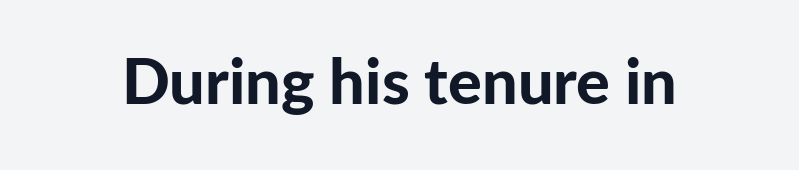
Quick note: not italic, upright. The letters are bold, with thick, heavy strokes. Any mark beneath the type? The region is blank. Here the designer chose a conventional face with non-uniform glyph widths.
